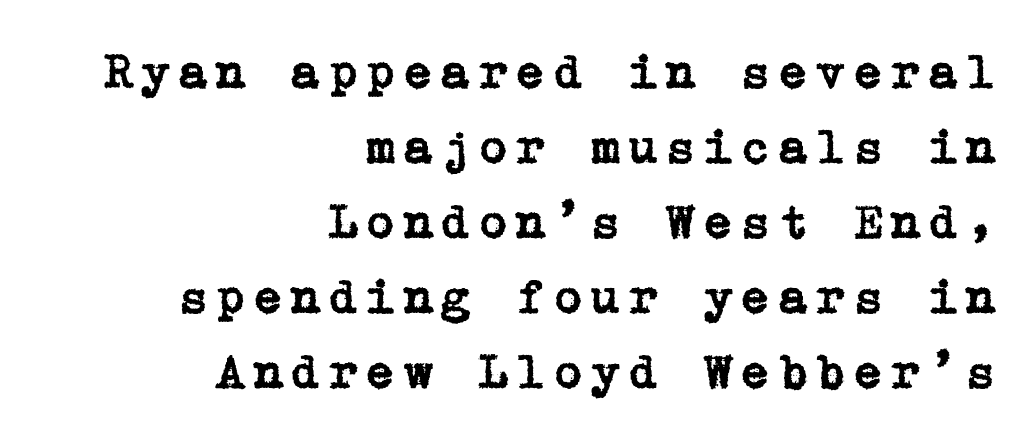
Q: Is the text italic (slanted)? A: No, it is upright.
Q: Is the typeface a serif or a sans-serif typeface? A: Serif.
Q: Is the text underlined? A: No.
Q: How is the paragraph aligned? A: Right-aligned.
Q: Is the spacing between lines tight, normal or loose? A: Normal.
Q: Width (condensed, normal, or wide)? A: Normal.
Q: Stroke contrast? A: Low.
Q: x-height? A: Medium.
